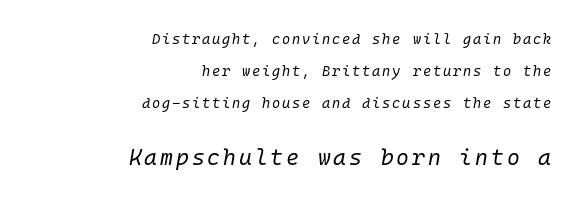
These lines stack with their right ends in a neat column. A quiet, ordinary-to-light weight characterises the typeface. Each row of text sits above clean, open space. Airy leading. Size hierarchy here favors the trailing block over the leading one.
